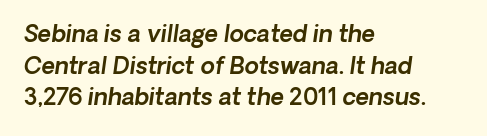
Q: Is the text underlined? A: No.
Q: How is the paragraph aligned? A: Left-aligned.
Q: Is the spacing between letters normal or unusually wide? A: Normal.
Q: Is the spacing between lines tight, normal or loose? A: Normal.
